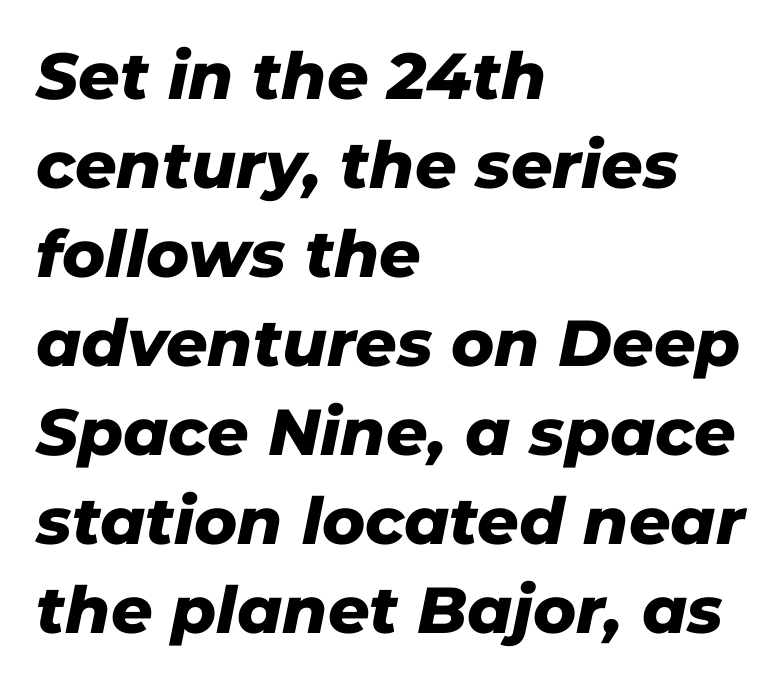
{"italic": "yes", "lean": "right", "slant_degrees": 11, "bold": "yes", "weight": "heavy", "width": "normal", "stroke_contrast": "low", "x_height": "medium", "monospaced": "no", "underline": "no", "align": "left", "line_spacing": "normal", "line_spacing_ratio": 1.37, "letter_spacing": "normal", "letter_spacing_em": 0.0, "glyph_px": 65}
